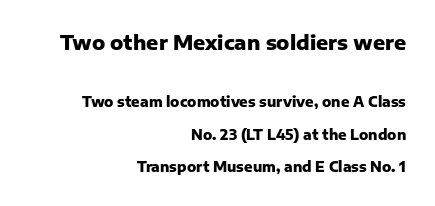
Q: Is the text bold? A: Yes.
Q: Is the text italic (slanted)? A: No, it is upright.
Q: Is the text underlined? A: No.
Q: How is the paragraph aligned? A: Right-aligned.
Q: Is the spacing between letters normal or unusually wide? A: Normal.
Q: Is the spacing between lines tight, normal or loose? A: Loose.
Q: Which block of text is set in a larger size, the first (top) or the second (bottom)? A: The first (top) one.
